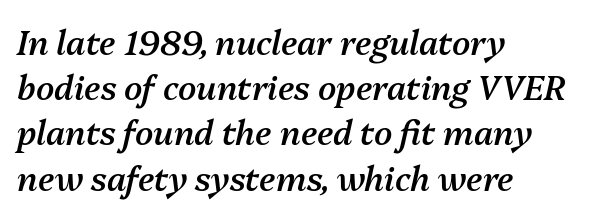
The image shows 33 px semibold type, italic (leaning right); set left-aligned, normal line spacing (1.37x), normal letter spacing, not underlined; medium stroke contrast and a medium x-height.
